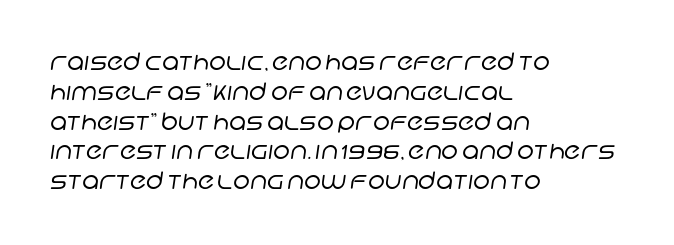
{"bold": "no", "underline": "no", "align": "left", "line_spacing_ratio": 1.24, "letter_spacing": "normal", "letter_spacing_em": 0.0, "glyph_px": 24}
